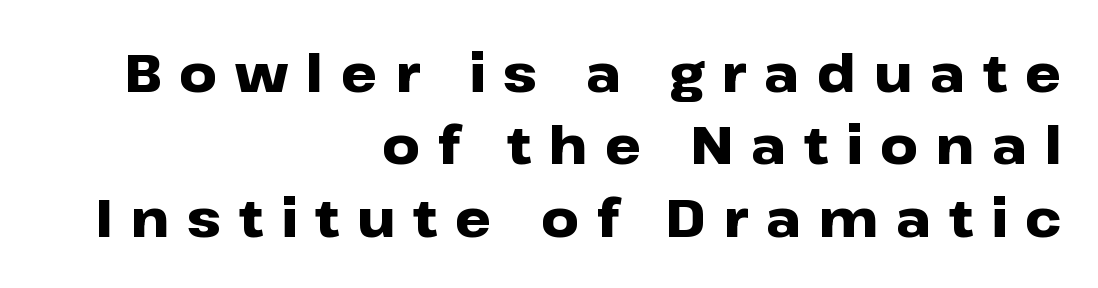
The image shows 52 px heavy, wide sans-serif type, upright; set right-aligned, normal line spacing (1.39x), unusually wide letter spacing (+0.34 em), not underlined; low stroke contrast and a medium x-height.
